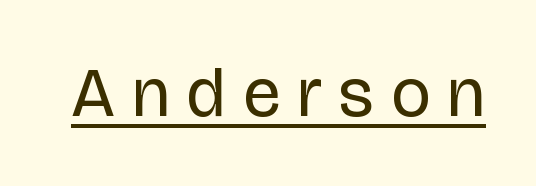
Q: Is the text bold? A: No.
Q: Is the text italic (slanted)? A: No, it is upright.
Q: Is the typeface a serif or a sans-serif typeface? A: Sans-serif.
Q: Is the text underlined? A: Yes.
Q: Is the spacing between letters normal or unusually wide? A: Unusually wide.
Q: Width (condensed, normal, or wide)? A: Normal.
Q: Stroke contrast? A: Low.
Q: x-height? A: Large.
Q: Monospaced? A: No.
